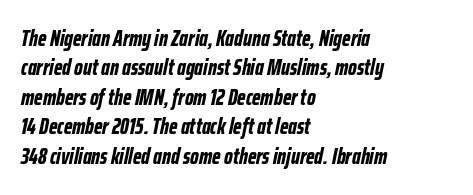
Q: Is the text bold? A: Yes.
Q: Is the text italic (slanted)? A: Yes, it leans right by about 12 degrees.
Q: Is the text underlined? A: No.
Q: How is the paragraph aligned? A: Left-aligned.
Q: Is the spacing between letters normal or unusually wide? A: Normal.
Q: Is the spacing between lines tight, normal or loose? A: Normal.
